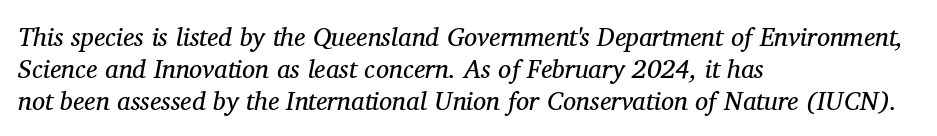
Think standard paragraph weight, or any step lighter than that. Short and long lines alike share a common starting point at left. You could call the tracking neutral — neither tight nor loose. Quick note: underline off.
